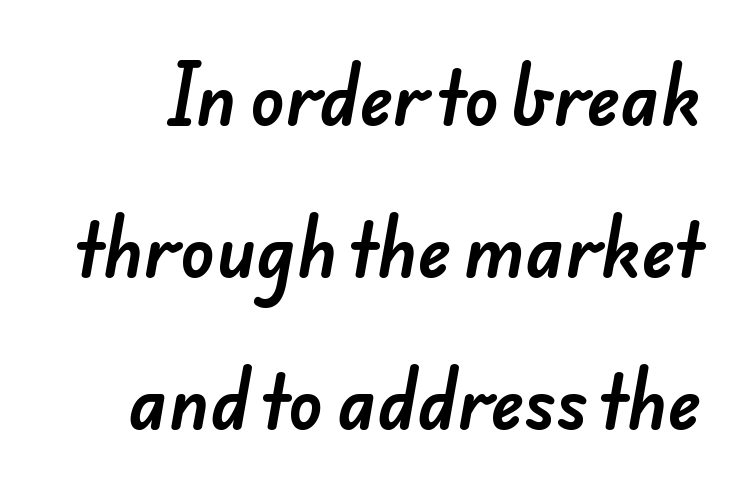
Q: Is the typeface a serif or a sans-serif typeface? A: Sans-serif.
Q: Is the text underlined? A: No.
Q: Is the spacing between letters normal or unusually wide? A: Normal.
Q: Is the spacing between lines tight, normal or loose? A: Loose.
Q: Width (condensed, normal, or wide)? A: Normal.
Q: Stroke contrast? A: Low.
Q: x-height? A: Small.
Q: Monospaced? A: No.
